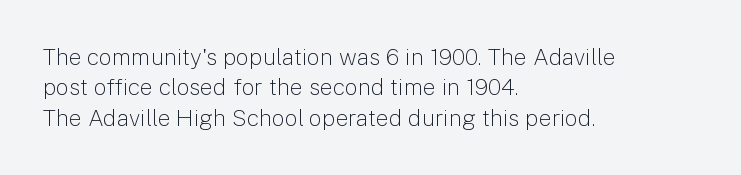
{"italic": "no", "bold": "no", "underline": "no", "align": "left", "line_spacing": "normal", "line_spacing_ratio": 1.32, "letter_spacing": "normal", "letter_spacing_em": 0.0, "glyph_px": 23}
